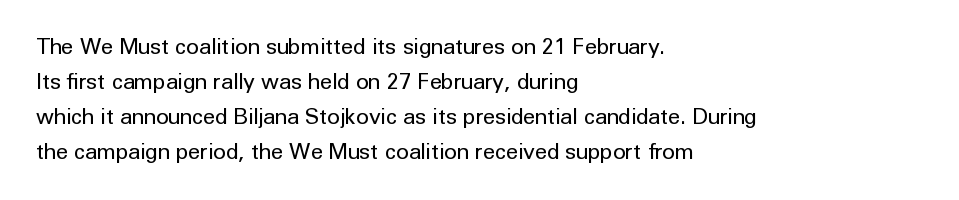
The image shows 22 px text type, upright; set left-aligned, normal line spacing (1.59x), normal letter spacing, not underlined.
